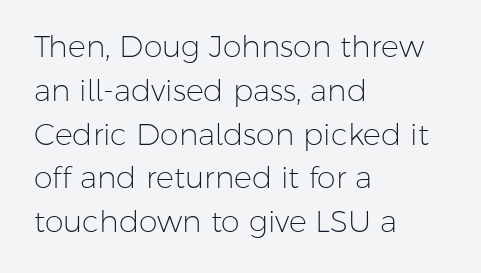
The letters stand upright; this is a roman face. The glyphs in this specimen are sans serif. Whoever set this chose a conventional vertical rhythm. Nothing unusual about the tracking: characters are spaced as the font intends. Alignment: flush left.
